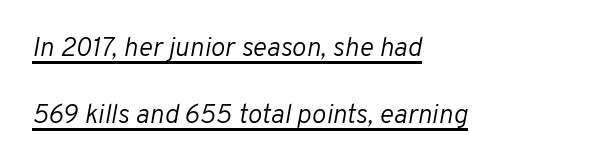
Q: Is the text bold? A: No.
Q: Is the text italic (slanted)? A: Yes, it leans right by about 10 degrees.
Q: Is the text underlined? A: Yes.
Q: How is the paragraph aligned? A: Left-aligned.
Q: Is the spacing between letters normal or unusually wide? A: Normal.
Q: Is the spacing between lines tight, normal or loose? A: Loose.
